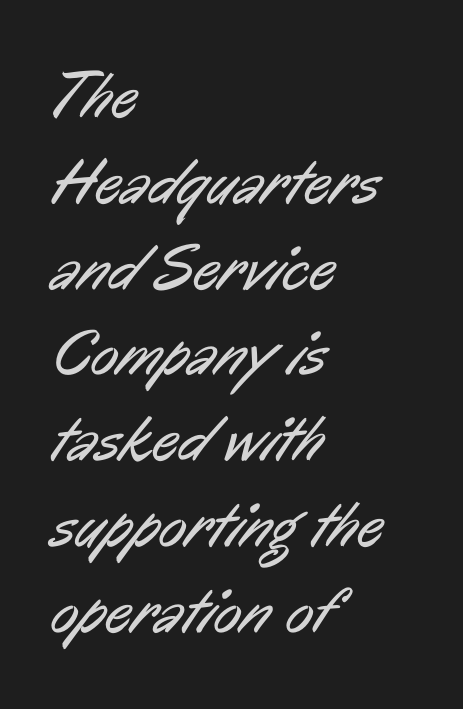
The setting favours the left margin, as ordinary paragraphs usually do. You could not count columns in this text — the font is proportionally spaced. Regular leading. The space directly below the letters is spotless. Spacing between characters is what you'd get straight out of the box.
